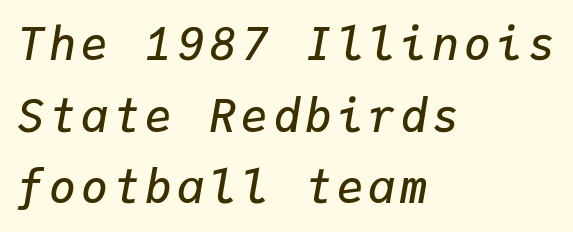
{"italic": "yes", "lean": "right", "slant_degrees": 9, "bold": "semi", "weight": "semibold", "width": "normal", "stroke_contrast": "low", "x_height": "medium", "monospaced": "yes", "underline": "no", "align": "left", "line_spacing": "normal", "line_spacing_ratio": 1.59, "glyph_px": 45}
